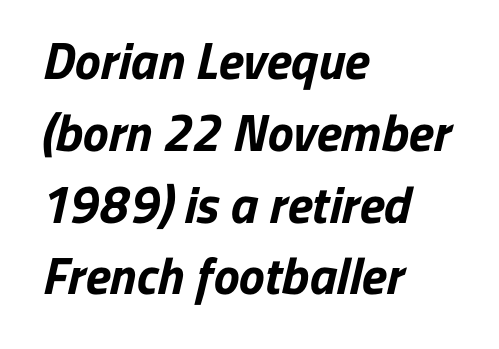
Q: Is the text bold? A: Yes.
Q: Is the typeface a serif or a sans-serif typeface? A: Sans-serif.
Q: Is the text underlined? A: No.
Q: How is the paragraph aligned? A: Left-aligned.
Q: Is the spacing between letters normal or unusually wide? A: Normal.
Q: Is the spacing between lines tight, normal or loose? A: Normal.
Q: Width (condensed, normal, or wide)? A: Normal.
Q: Stroke contrast? A: Low.
Q: x-height? A: Medium.
Q: Monospaced? A: No.
